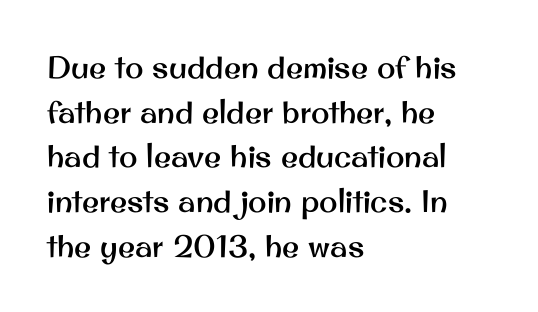
Q: Is the text italic (slanted)? A: No, it is upright.
Q: Is the typeface a serif or a sans-serif typeface? A: Sans-serif.
Q: Is the text underlined? A: No.
Q: How is the paragraph aligned? A: Left-aligned.
Q: Is the spacing between letters normal or unusually wide? A: Normal.
Q: Is the spacing between lines tight, normal or loose? A: Normal.
Q: Width (condensed, normal, or wide)? A: Normal.
Q: Stroke contrast? A: Medium.
Q: x-height? A: Small.
Q: Monospaced? A: No.
